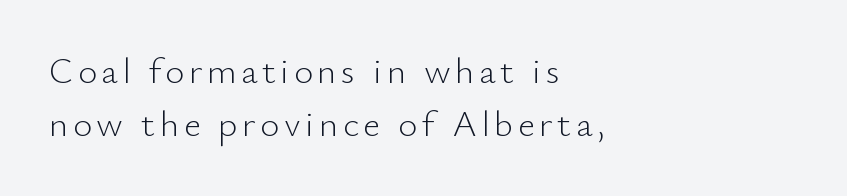
Q: Is the text bold? A: No.
Q: Is the text italic (slanted)? A: No, it is upright.
Q: Is the typeface a serif or a sans-serif typeface? A: Sans-serif.
Q: Is the text underlined? A: No.
Q: How is the paragraph aligned? A: Left-aligned.
Q: Is the spacing between lines tight, normal or loose? A: Normal.
Q: Width (condensed, normal, or wide)? A: Normal.
Q: Stroke contrast? A: Low.
Q: x-height? A: Small.
Q: Monospaced? A: No.
